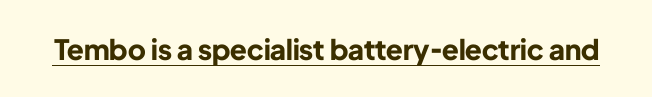
These lines are composed in type without serifs. How are the letters spaced? Ordinarily, with no added tracking. Caption: bold face, heavy strokes. This is underlined copy, the kind a proofreader might mark for attention. This sample uses an upright cut, with every glyph sitting square on the baseline. Each letter keeps its own natural width here, so spacing adapts to shape.
